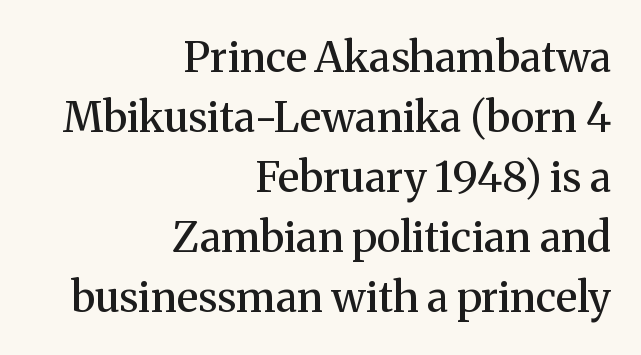
{"serif": "yes", "italic": "no", "bold": "semi", "weight": "semibold", "width": "normal", "stroke_contrast": "medium", "x_height": "medium", "monospaced": "no", "underline": "no", "align": "right", "line_spacing": "normal", "line_spacing_ratio": 1.43, "letter_spacing": "normal", "letter_spacing_em": 0.0, "glyph_px": 42}
